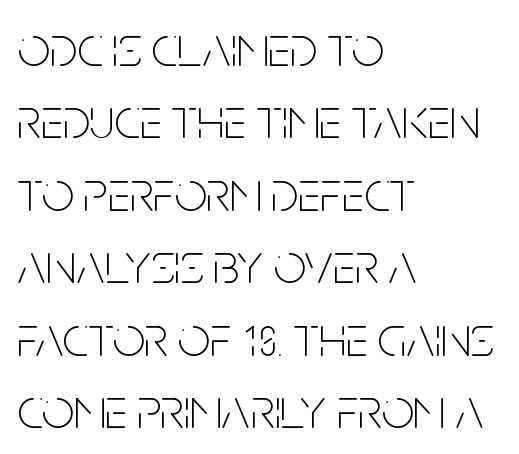
Stems here are at most as thick as an everyday book face. The letters stand upright; this is a roman face. Note: no serifs on the glyphs. Is this a fixed-width face? No — the glyphs have proportional, varying widths. Nothing unusual about the tracking: characters are spaced as the font intends.
